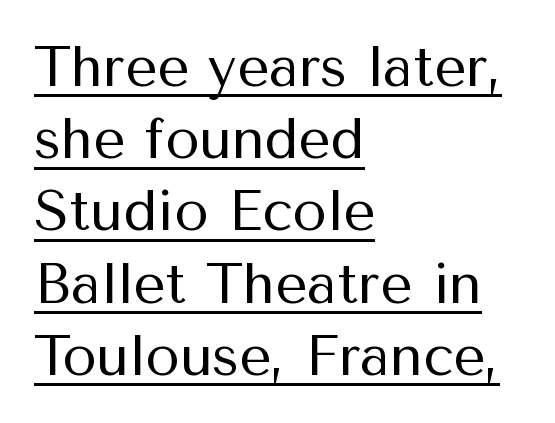
Q: Is the text bold? A: No.
Q: Is the text italic (slanted)? A: No, it is upright.
Q: Is the typeface a serif or a sans-serif typeface? A: Sans-serif.
Q: Is the text underlined? A: Yes.
Q: How is the paragraph aligned? A: Left-aligned.
Q: Is the spacing between letters normal or unusually wide? A: Normal.
Q: Is the spacing between lines tight, normal or loose? A: Normal.
Q: Width (condensed, normal, or wide)? A: Normal.
Q: Stroke contrast? A: Medium.
Q: x-height? A: Medium.
Q: Monospaced? A: No.
